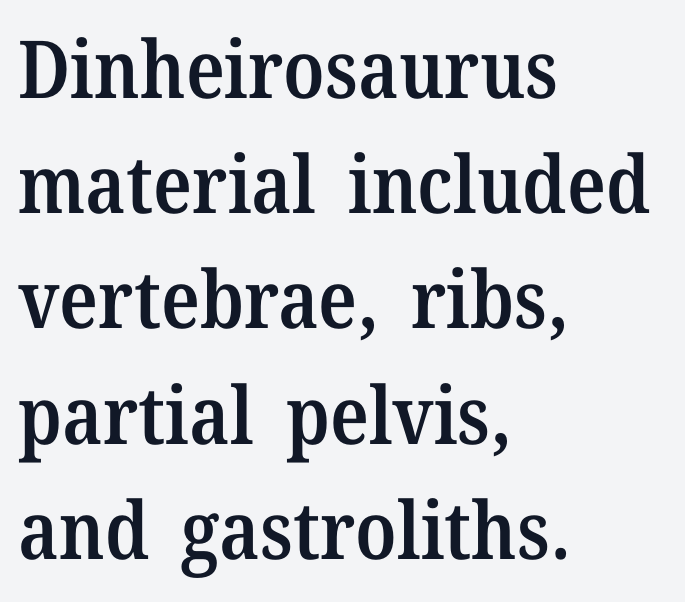
This rendering employs a face with finishing strokes, i.e., a serif. The space between consecutive lines is moderate. Horizontal alignment here is leftward, the default for most running prose. The letters stand upright; this is a roman face. Nothing unusual about the tracking: characters are spaced as the font intends. These lines are rendered in a variable-pitch font.
